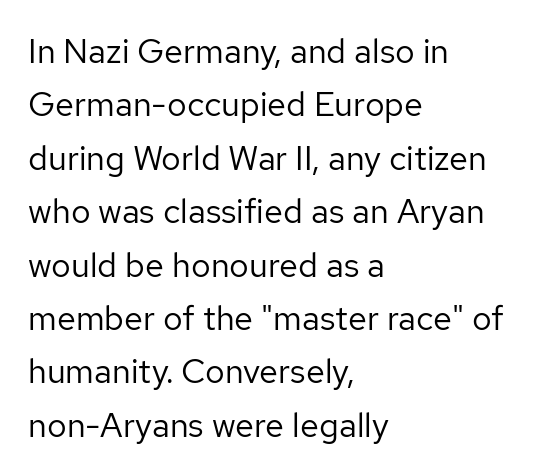
{"serif": "no", "italic": "no", "bold": "no", "weight": "regular", "width": "normal", "stroke_contrast": "low", "x_height": "medium", "monospaced": "no", "underline": "no", "align": "left", "line_spacing": "normal", "line_spacing_ratio": 1.57, "letter_spacing": "normal", "letter_spacing_em": 0.0, "glyph_px": 34}
